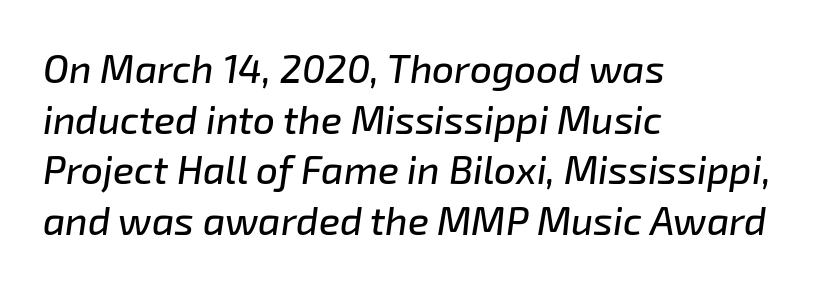
The image shows 39 px text type, italic (leaning right); set left-aligned, normal line spacing (1.3x), normal letter spacing, not underlined; low stroke contrast and a medium x-height.
